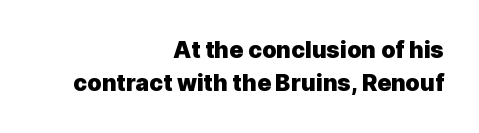
Is there any slant? The stems are plumb. Rows of type keep a routine distance in the vertical direction. Spacing between characters is what you'd get straight out of the box. On the weight axis this lands at bold, roughly 700.
